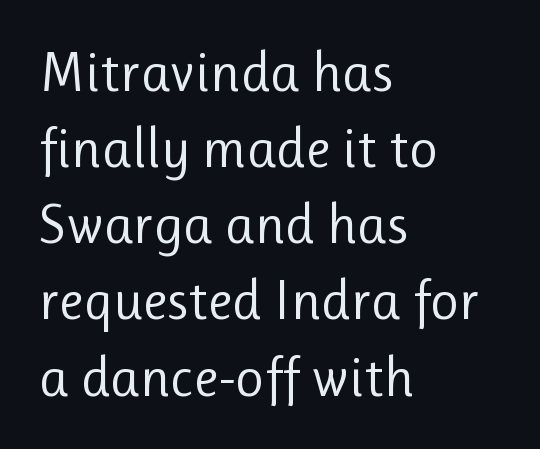
Q: Is the text bold? A: No.
Q: Is the text italic (slanted)? A: No, it is upright.
Q: Is the typeface a serif or a sans-serif typeface? A: Sans-serif.
Q: Is the text underlined? A: No.
Q: How is the paragraph aligned? A: Left-aligned.
Q: Is the spacing between letters normal or unusually wide? A: Normal.
Q: Is the spacing between lines tight, normal or loose? A: Normal.
Q: Width (condensed, normal, or wide)? A: Normal.
Q: Stroke contrast? A: Low.
Q: x-height? A: Medium.
Q: Monospaced? A: No.
